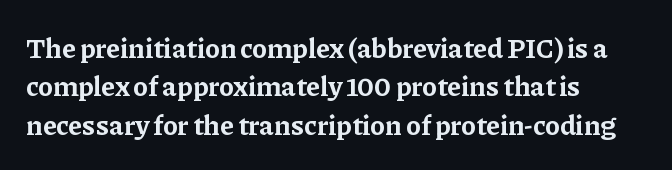
Teacher's note: observe the even left margin — that is flush-left alignment. Type style note: has serifs. This rendering features lettering with no underline. Thick stems and heavy bowls — unmistakably bold. One glance says typical: line gaps are just what's usual. The letters sit at their default tracking, neither squeezed nor spread.
